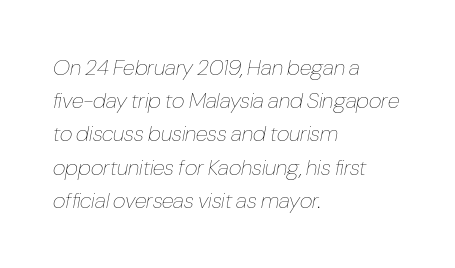
Q: Is the text bold? A: No.
Q: Is the text italic (slanted)? A: Yes, it leans right by about 10 degrees.
Q: Is the text underlined? A: No.
Q: How is the paragraph aligned? A: Left-aligned.
Q: Is the spacing between letters normal or unusually wide? A: Normal.
Q: Is the spacing between lines tight, normal or loose? A: Normal.
